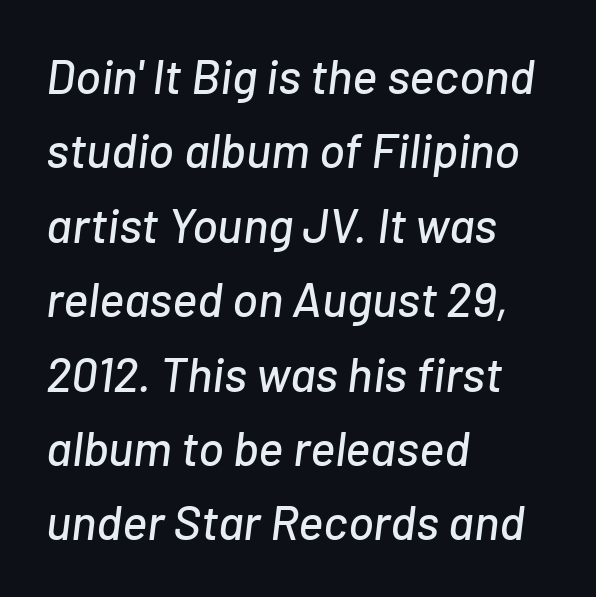
{"italic": "yes", "lean": "right", "slant_degrees": 7, "width": "normal", "stroke_contrast": "low", "x_height": "medium", "monospaced": "no", "underline": "no", "align": "left", "line_spacing": "normal", "line_spacing_ratio": 1.55, "letter_spacing": "normal", "letter_spacing_em": 0.0, "glyph_px": 48}
